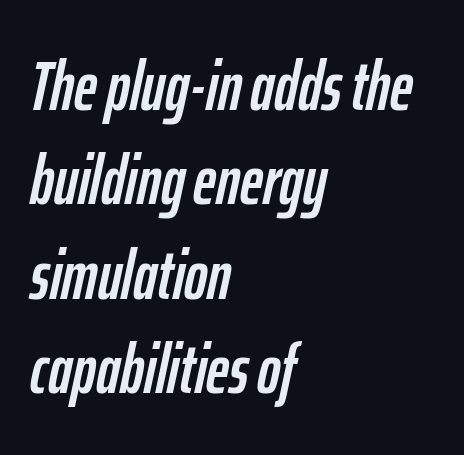
{"italic": "yes", "lean": "right", "slant_degrees": 12, "width": "condensed", "stroke_contrast": "low", "x_height": "medium", "monospaced": "no", "underline": "no", "align": "left", "line_spacing": "normal", "line_spacing_ratio": 1.35, "letter_spacing": "normal", "letter_spacing_em": 0.0, "glyph_px": 70}
